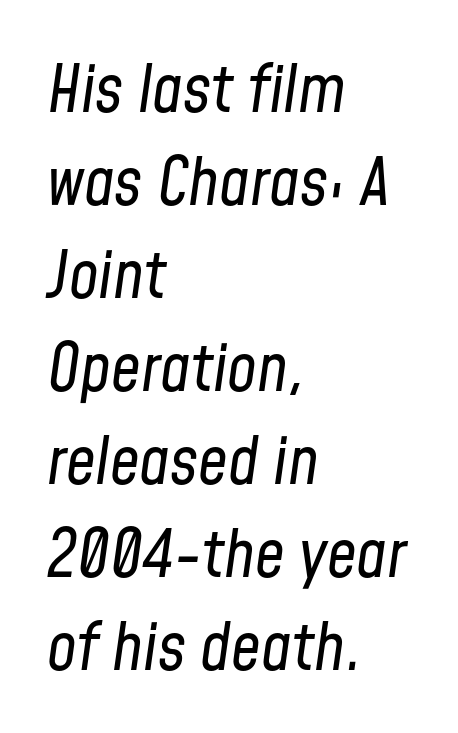
Q: Is the text bold? A: No.
Q: Is the text italic (slanted)? A: Yes, it leans right by about 8 degrees.
Q: Is the text underlined? A: No.
Q: How is the paragraph aligned? A: Left-aligned.
Q: Is the spacing between letters normal or unusually wide? A: Normal.
Q: Is the spacing between lines tight, normal or loose? A: Normal.
Q: Width (condensed, normal, or wide)? A: Condensed.
Q: Stroke contrast? A: Low.
Q: x-height? A: Medium.
Q: Monospaced? A: No.
